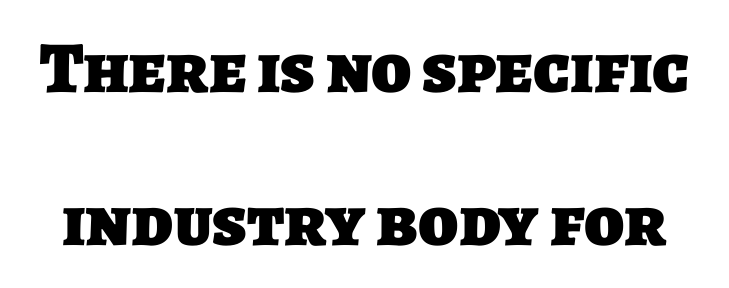
Q: Is the text bold? A: Yes.
Q: Is the typeface a serif or a sans-serif typeface? A: Sans-serif.
Q: Is the text underlined? A: No.
Q: Is the spacing between letters normal or unusually wide? A: Normal.
Q: Is the spacing between lines tight, normal or loose? A: Loose.
Q: Width (condensed, normal, or wide)? A: Normal.
Q: Stroke contrast? A: Low.
Q: x-height? A: Large.
Q: Monospaced? A: No.
